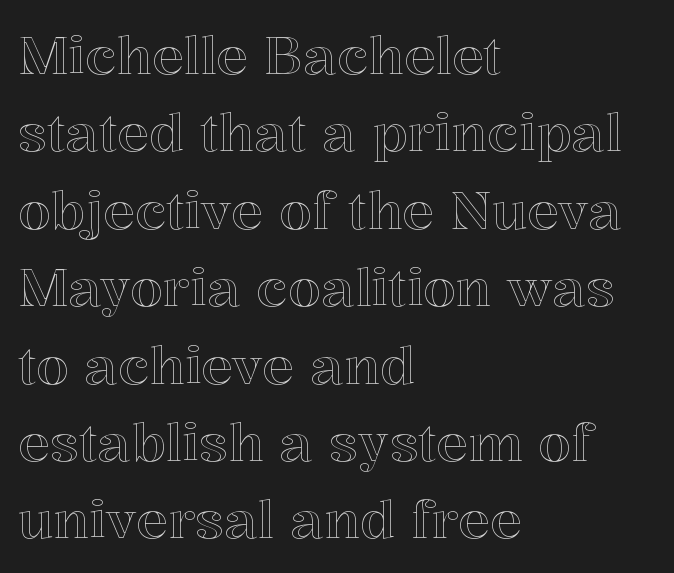
Q: Is the text italic (slanted)? A: No, it is upright.
Q: Is the text underlined? A: No.
Q: How is the paragraph aligned? A: Left-aligned.
Q: Is the spacing between letters normal or unusually wide? A: Normal.
Q: Is the spacing between lines tight, normal or loose? A: Normal.
Q: Width (condensed, normal, or wide)? A: Normal.
Q: x-height? A: Medium.
Q: Monospaced? A: No.
